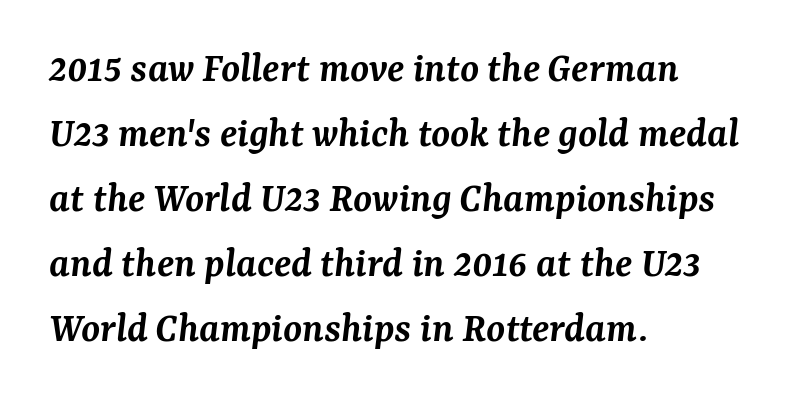
The image shows 43 px semibold serif type, italic (leaning right); set left-aligned, normal line spacing (1.51x), normal letter spacing, not underlined; medium stroke contrast and a medium x-height.
